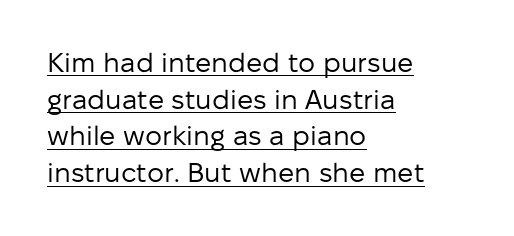
The letters stand straight up with perfectly vertical stems. Does a line run under the words? Yes, clearly. These lines are set flush left with a ragged right edge. Short note: letters normally spaced. Honestly, the row spacing looks completely unremarkable. Weight: not bold — regular or lighter.
